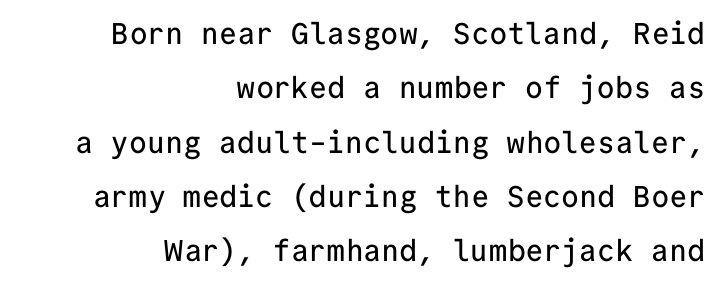
The image shows 30 px sans-serif type, upright, monospaced; set right-aligned, line spacing 1.81x, normal letter spacing, not underlined; low stroke contrast and a medium x-height.
